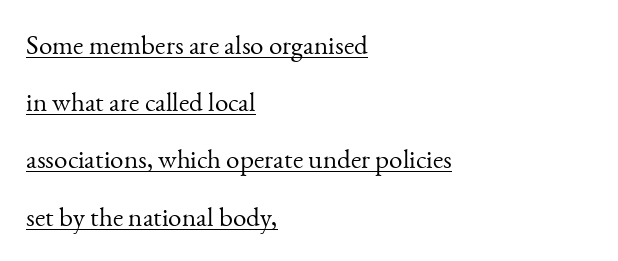
{"italic": "no", "bold": "no", "underline": "yes", "align": "left", "line_spacing": "loose", "line_spacing_ratio": 2.12, "letter_spacing": "normal", "letter_spacing_em": 0.0, "glyph_px": 27}
